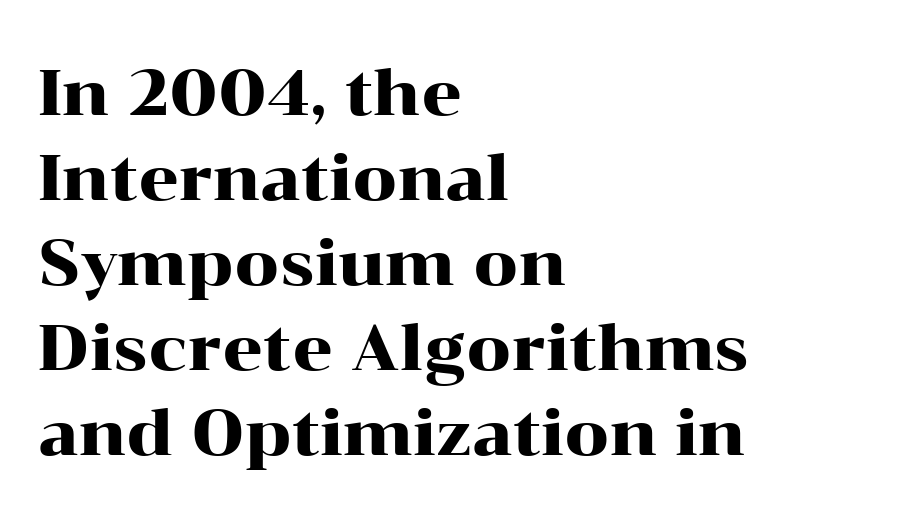
Q: Is the text italic (slanted)? A: No, it is upright.
Q: Is the typeface a serif or a sans-serif typeface? A: Serif.
Q: Is the text underlined? A: No.
Q: How is the paragraph aligned? A: Left-aligned.
Q: Is the spacing between letters normal or unusually wide? A: Normal.
Q: Is the spacing between lines tight, normal or loose? A: Normal.
Q: Width (condensed, normal, or wide)? A: Wide.
Q: Stroke contrast? A: High.
Q: x-height? A: Medium.
Q: Monospaced? A: No.
